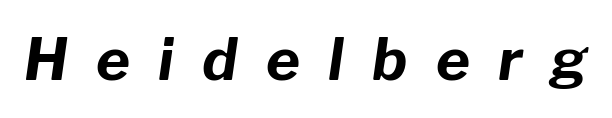
What stands out about the letter spacing? Its width — letters are far apart. Every character sits at an angle, as italics do. Beneath every word, the page is bare. Notice how thick the strokes are: this is what a full bold looks like. The letters advance in unequal steps, a hallmark of proportional type.
